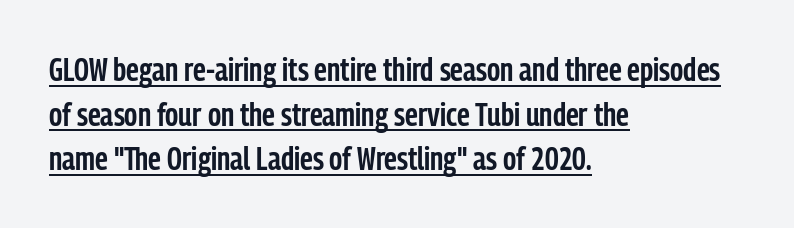
A baseline rule has been typeset under these characters. Students, this is semibold: more ink than regular, less than bold. You could not count columns in this text — the font is proportionally spaced. Designer's note — italics off, roman on. Line spacing here is normal.
